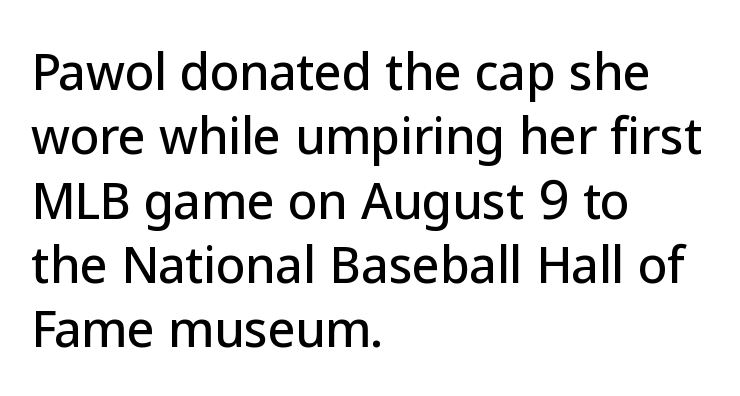
Q: Is the text italic (slanted)? A: No, it is upright.
Q: Is the typeface a serif or a sans-serif typeface? A: Sans-serif.
Q: Is the text underlined? A: No.
Q: How is the paragraph aligned? A: Left-aligned.
Q: Is the spacing between letters normal or unusually wide? A: Normal.
Q: Is the spacing between lines tight, normal or loose? A: Normal.
Q: Width (condensed, normal, or wide)? A: Normal.
Q: Stroke contrast? A: Low.
Q: x-height? A: Medium.
Q: Monospaced? A: No.
